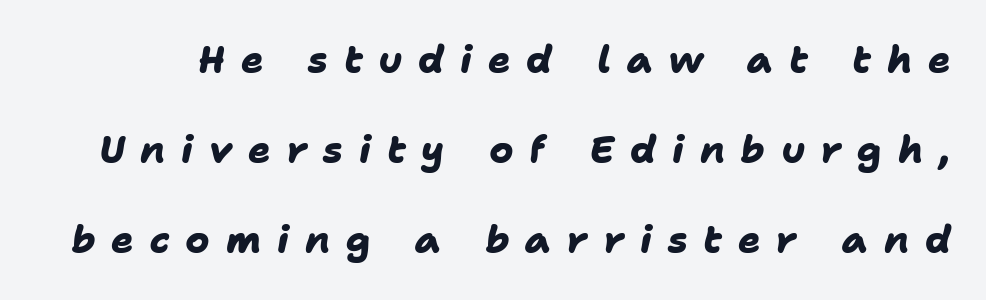
Has an underline been added? It has not. Varying glyph widths throughout — classic text-font behaviour. Rows of type keep a wide berth in the vertical direction. Between one letter and the next there's a generous, obvious gap.
